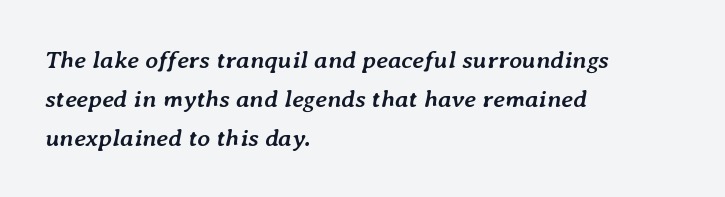
Heft: maximum for text — a bold. Line starts are locked; line ends wander. Characters are canted at an angle relative to the baseline's perpendicular. Each word holds together tightly as a unit, with standard inter-letter gaps. Underlining? Definitely not there.
